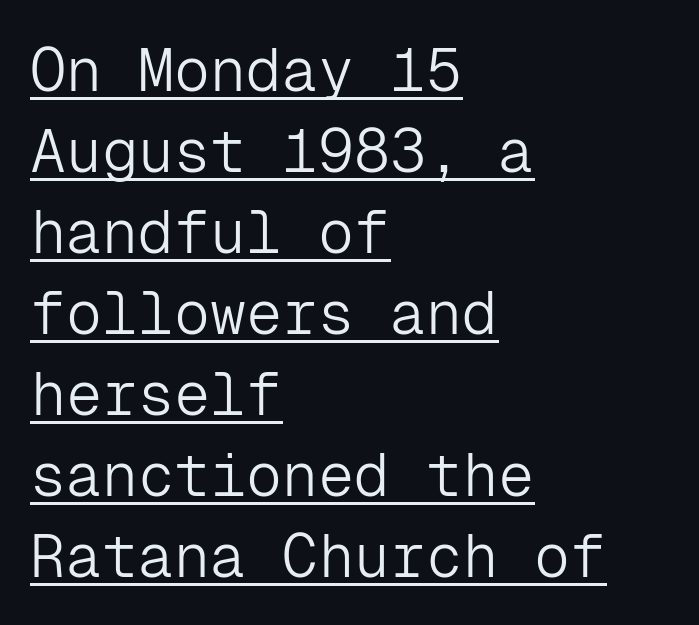
A typesetter would call this monospace, since all characters share one set width. Unlike a traditional serif, this face leaves its strokes unadorned. The strokes carry an ordinary text weight at most. Is the letter spacing exaggerated? No — it looks like the ordinary default.
